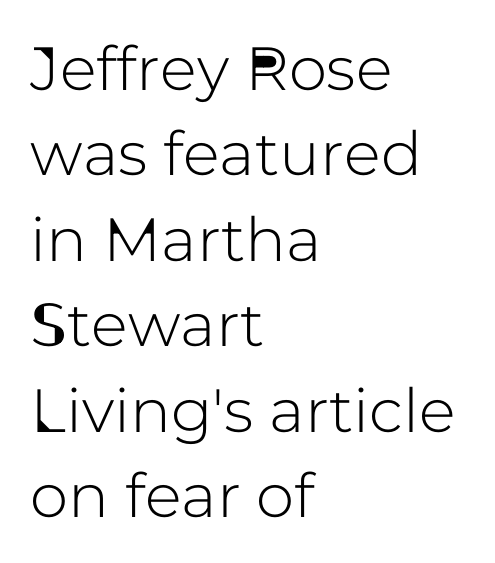
{"serif": "no", "italic": "no", "width": "normal", "stroke_contrast": "low", "x_height": "medium", "monospaced": "no", "underline": "no", "align": "left", "line_spacing": "normal", "line_spacing_ratio": 1.4, "letter_spacing": "normal", "letter_spacing_em": 0.0, "glyph_px": 61}
